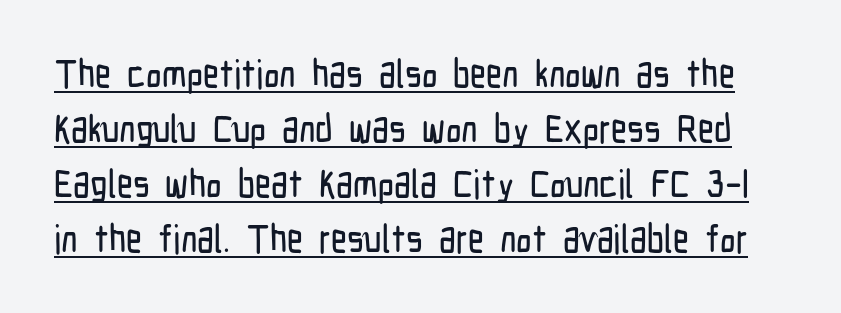
Q: Is the text italic (slanted)? A: No, it is upright.
Q: Is the typeface a serif or a sans-serif typeface? A: Sans-serif.
Q: Is the text underlined? A: Yes.
Q: Is the spacing between letters normal or unusually wide? A: Normal.
Q: Is the spacing between lines tight, normal or loose? A: Normal.
Q: Width (condensed, normal, or wide)? A: Condensed.
Q: Stroke contrast? A: Low.
Q: x-height? A: Medium.
Q: Monospaced? A: No.
